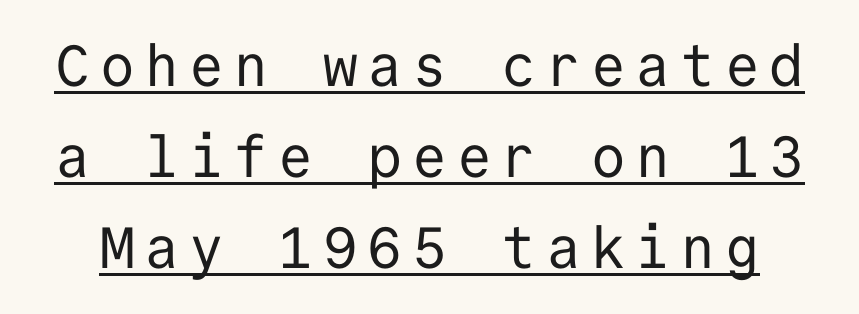
{"serif": "no", "italic": "no", "bold": "no", "weight": "regular", "width": "normal", "stroke_contrast": "low", "x_height": "medium", "monospaced": "yes", "underline": "yes", "line_spacing": "normal", "line_spacing_ratio": 1.57, "glyph_px": 58}
